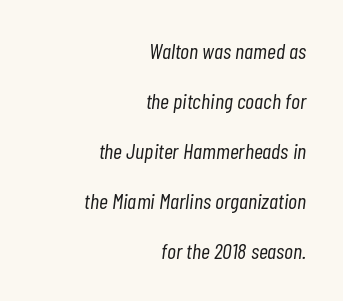
{"italic": "yes", "lean": "right", "slant_degrees": 7, "bold": "no", "underline": "no", "align": "right", "line_spacing": "loose", "line_spacing_ratio": 2.27, "letter_spacing": "normal", "letter_spacing_em": 0.0, "glyph_px": 22}
